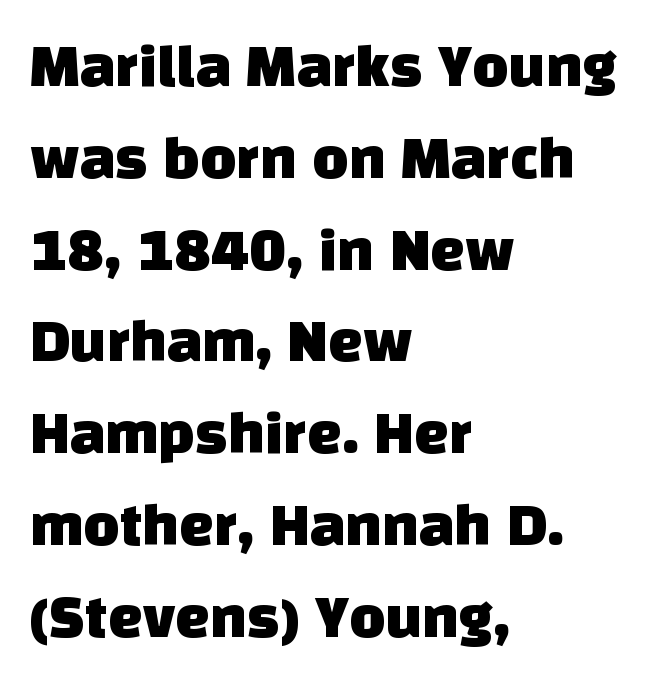
Q: Is the typeface a serif or a sans-serif typeface? A: Sans-serif.
Q: Is the text underlined? A: No.
Q: How is the paragraph aligned? A: Left-aligned.
Q: Is the spacing between letters normal or unusually wide? A: Normal.
Q: Is the spacing between lines tight, normal or loose? A: Normal.
Q: Width (condensed, normal, or wide)? A: Normal.
Q: Stroke contrast? A: Low.
Q: x-height? A: Large.
Q: Monospaced? A: No.
